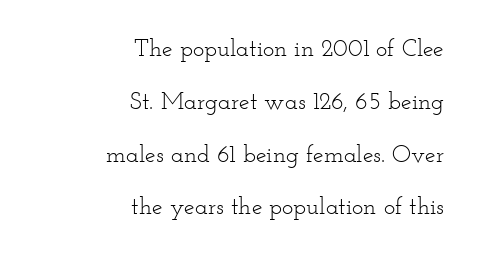
The image shows 24 px text type, upright; set right-aligned, loose line spacing (2.2x), normal letter spacing, not underlined.
